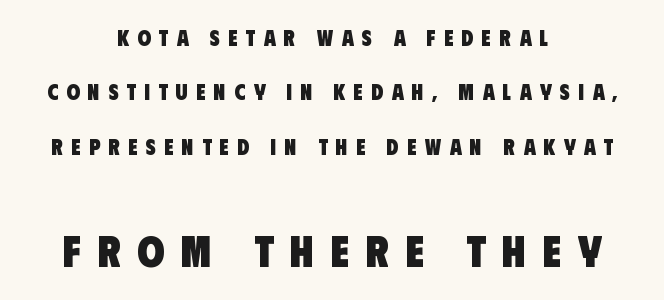
{"serif": "no", "bold": "yes", "weight": "heavy", "width": "condensed", "stroke_contrast": "low", "x_height": "large", "monospaced": "no", "underline": "no", "align": "center", "line_spacing": "loose", "line_spacing_ratio": 2.47, "letter_spacing": "wide", "letter_spacing_em": 0.37, "larger_block": "second", "size_ratio": 2.0, "glyph_px": 44}
